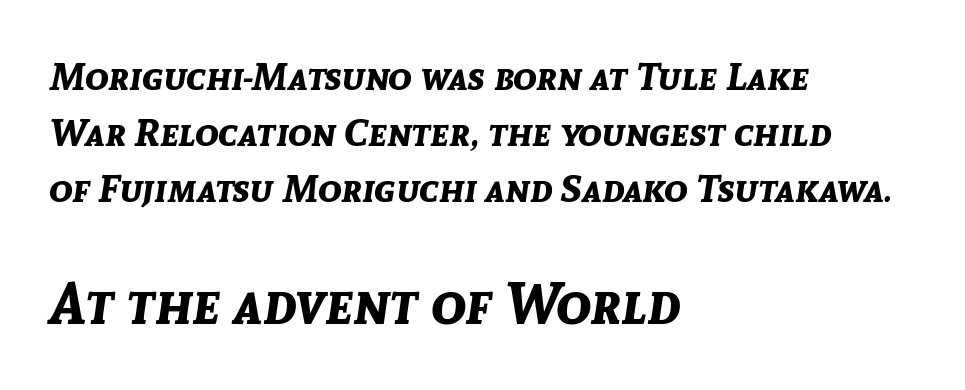
Q: Is the text bold? A: Yes.
Q: Is the text italic (slanted)? A: Yes, it leans right by about 8 degrees.
Q: Is the text underlined? A: No.
Q: How is the paragraph aligned? A: Left-aligned.
Q: Is the spacing between letters normal or unusually wide? A: Normal.
Q: Is the spacing between lines tight, normal or loose? A: Normal.
Q: Which block of text is set in a larger size, the first (top) or the second (bottom)? A: The second (bottom) one.
Q: Width (condensed, normal, or wide)? A: Normal.
Q: Stroke contrast? A: Low.
Q: x-height? A: Medium.
Q: Monospaced? A: No.
